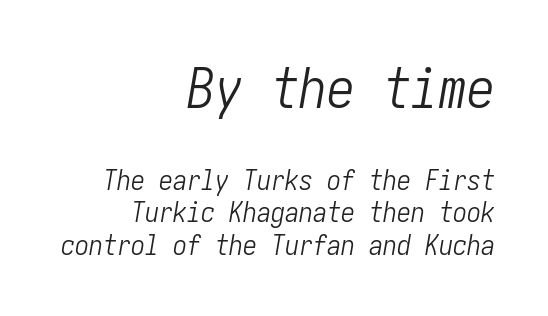
{"italic": "yes", "lean": "right", "slant_degrees": 10, "bold": "no", "weight": "light", "width": "condensed", "stroke_contrast": "low", "x_height": "medium", "underline": "no", "align": "right", "line_spacing": "tight", "line_spacing_ratio": 1.15, "letter_spacing": "normal", "letter_spacing_em": 0.0, "larger_block": "first", "size_ratio": 2.0, "glyph_px": 56}
